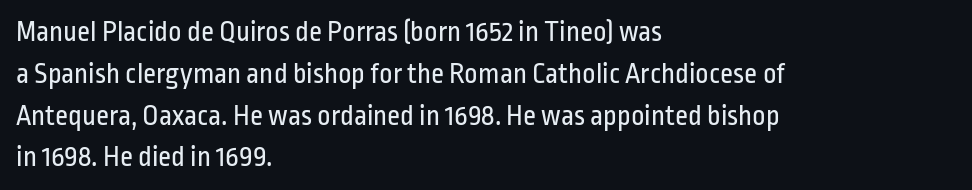
The image shows 29 px regular-weight, condensed sans-serif type, upright; set left-aligned, normal line spacing (1.44x), normal letter spacing, not underlined; low stroke contrast and a medium x-height.
